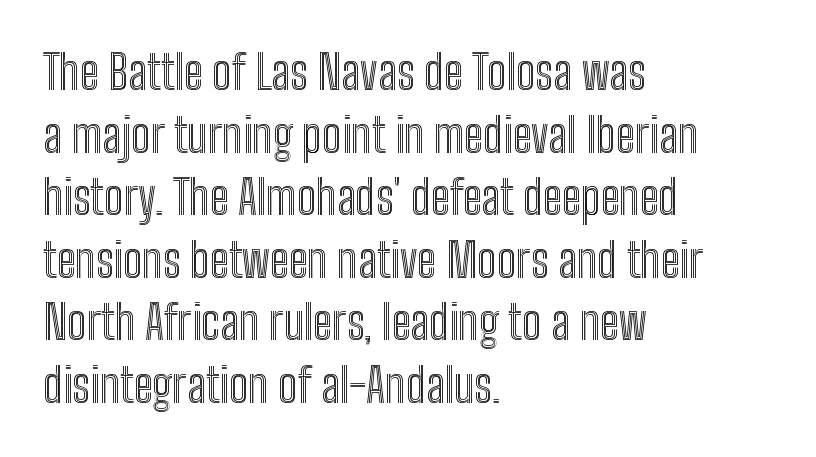
The image shows 47 px condensed type, upright; set left-aligned, normal line spacing (1.33x), normal letter spacing, not underlined; a medium x-height.
